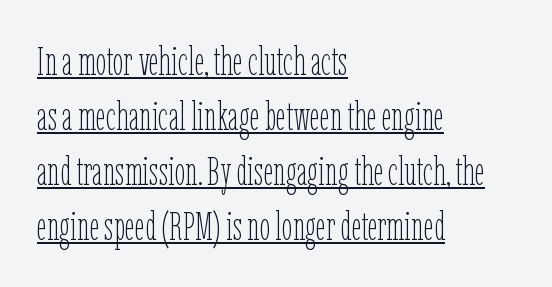
The image shows 39 px thin, condensed type, upright; set left-aligned, normal line spacing (1.41x), normal letter spacing, underlined; low stroke contrast and a medium x-height.
